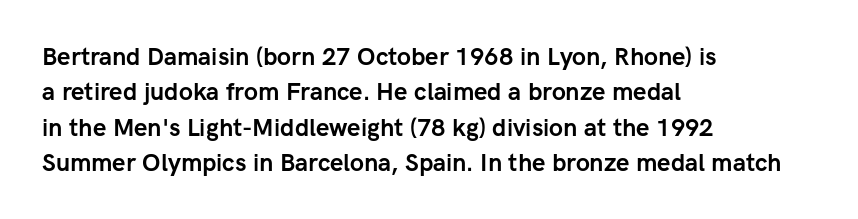
Q: Is the text bold? A: Yes.
Q: Is the text italic (slanted)? A: No, it is upright.
Q: Is the text underlined? A: No.
Q: How is the paragraph aligned? A: Left-aligned.
Q: Is the spacing between letters normal or unusually wide? A: Normal.
Q: Is the spacing between lines tight, normal or loose? A: Normal.
